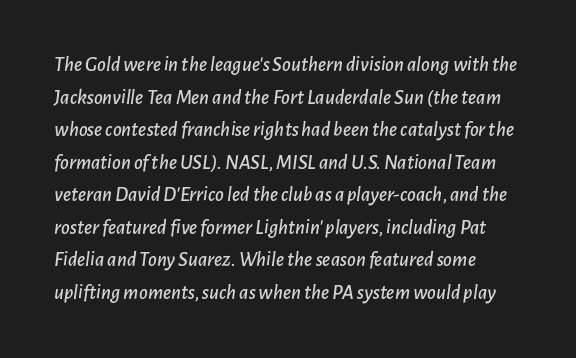
{"italic": "yes", "lean": "right", "slant_degrees": 7, "underline": "no", "line_spacing": "normal", "line_spacing_ratio": 1.55, "letter_spacing": "normal", "letter_spacing_em": 0.0, "glyph_px": 21}
